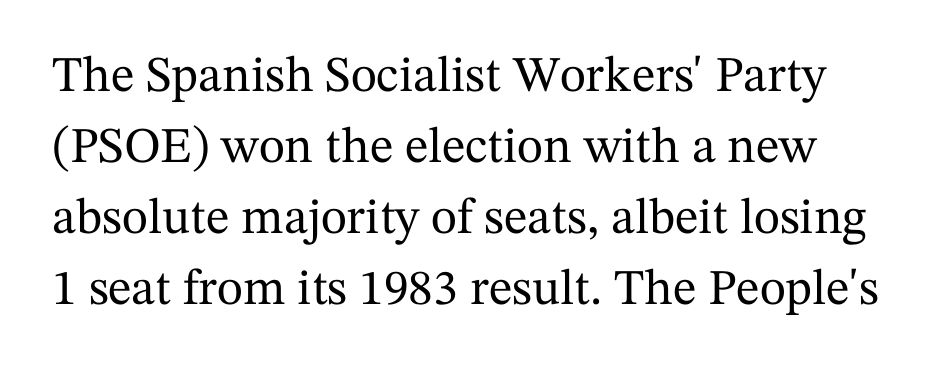
Q: Is the text italic (slanted)? A: No, it is upright.
Q: Is the typeface a serif or a sans-serif typeface? A: Serif.
Q: Is the text underlined? A: No.
Q: Is the spacing between letters normal or unusually wide? A: Normal.
Q: Is the spacing between lines tight, normal or loose? A: Normal.
Q: Width (condensed, normal, or wide)? A: Normal.
Q: Stroke contrast? A: Medium.
Q: x-height? A: Medium.
Q: Monospaced? A: No.
